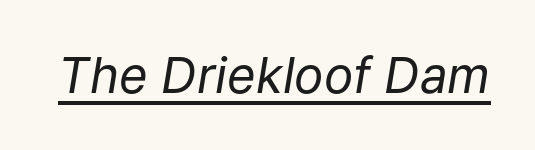
The image shows 49 px regular-weight type, italic (leaning right); set normal letter spacing, underlined; low stroke contrast and a medium x-height.
